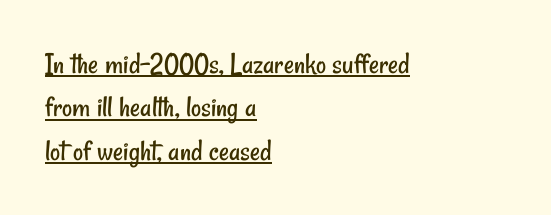
Like a heading marked for emphasis, these lines bear an underscore. The passage shown stacks its lines at a standard gap. Stems and bowls with no extra thickness — not bold. The letters sit at their default tracking, neither squeezed nor spread. The ragged edge is on the right, which tells us the setting is flush left.
